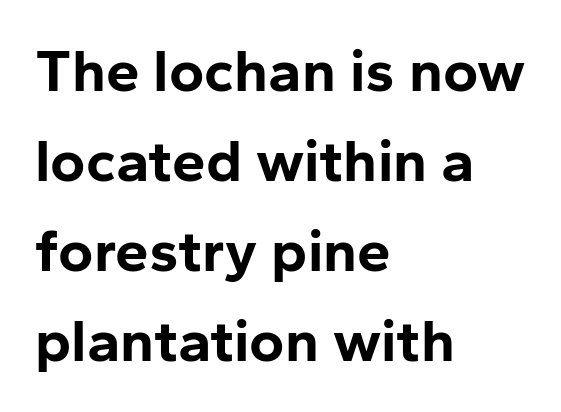
The image shows 60 px bold sans-serif type, upright; set left-aligned, normal line spacing (1.5x), normal letter spacing, not underlined; low stroke contrast and a medium x-height.
